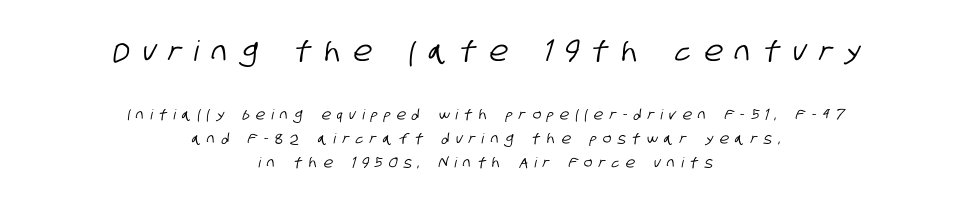
{"serif": "no", "width": "condensed", "stroke_contrast": "low", "x_height": "large", "monospaced": "no", "underline": "no", "align": "center", "line_spacing_ratio": 1.71, "letter_spacing": "wide", "letter_spacing_em": 0.47, "larger_block": "first", "size_ratio": 2.0, "glyph_px": 28}
